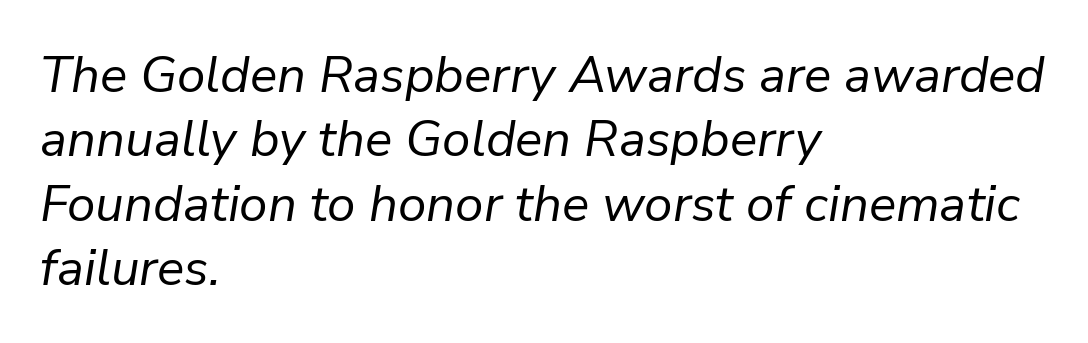
Q: Is the text bold? A: No.
Q: Is the text italic (slanted)? A: Yes, it leans right by about 9 degrees.
Q: Is the text underlined? A: No.
Q: How is the paragraph aligned? A: Left-aligned.
Q: Is the spacing between letters normal or unusually wide? A: Normal.
Q: Is the spacing between lines tight, normal or loose? A: Normal.
Q: Width (condensed, normal, or wide)? A: Normal.
Q: Stroke contrast? A: Low.
Q: x-height? A: Medium.
Q: Monospaced? A: No.
